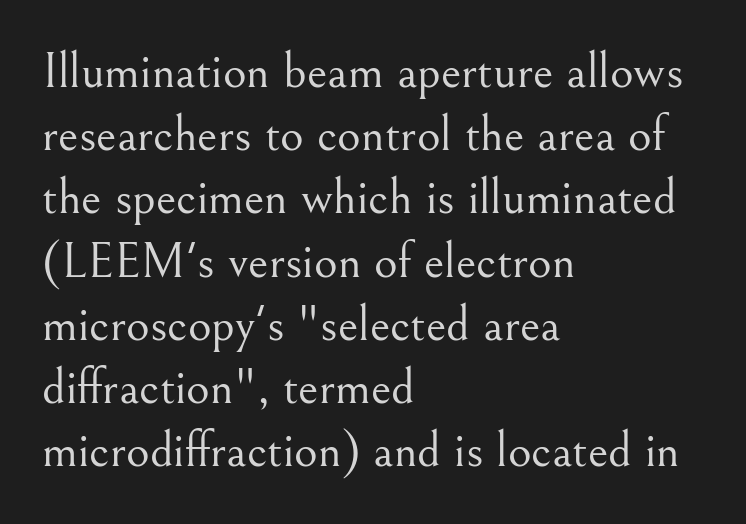
Q: Is the text bold? A: No.
Q: Is the text italic (slanted)? A: No, it is upright.
Q: Is the typeface a serif or a sans-serif typeface? A: Serif.
Q: Is the text underlined? A: No.
Q: How is the paragraph aligned? A: Left-aligned.
Q: Is the spacing between letters normal or unusually wide? A: Normal.
Q: Width (condensed, normal, or wide)? A: Normal.
Q: Stroke contrast? A: Medium.
Q: x-height? A: Small.
Q: Monospaced? A: No.
